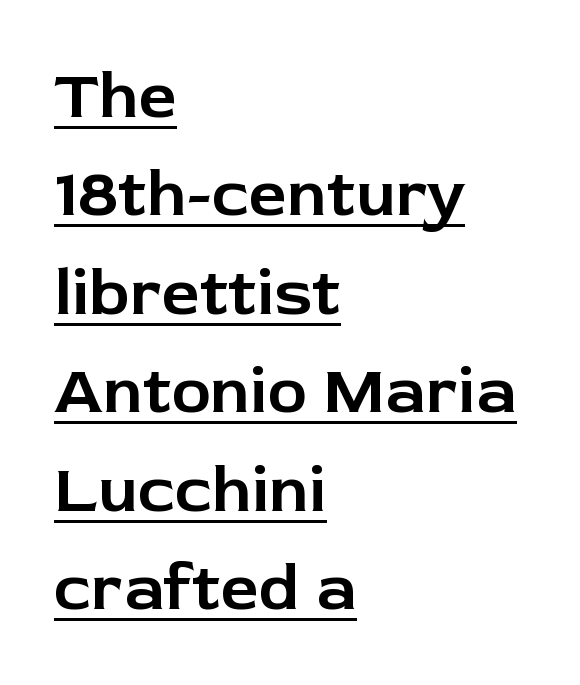
Q: Is the text italic (slanted)? A: No, it is upright.
Q: Is the typeface a serif or a sans-serif typeface? A: Sans-serif.
Q: Is the text underlined? A: Yes.
Q: How is the paragraph aligned? A: Left-aligned.
Q: Is the spacing between letters normal or unusually wide? A: Normal.
Q: Is the spacing between lines tight, normal or loose? A: Normal.
Q: Width (condensed, normal, or wide)? A: Normal.
Q: Stroke contrast? A: Low.
Q: x-height? A: Medium.
Q: Monospaced? A: No.
